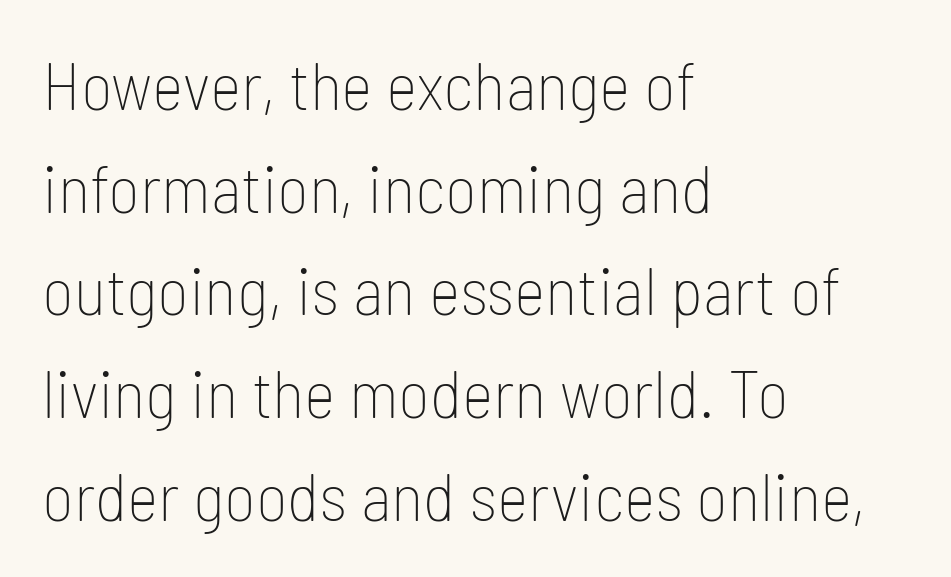
One glance says typical: line gaps are just what's usual. A classic flush-left, rag-right setting is used for this passage. Notice how the stems are strictly vertical — no italics here. These glyphs show unthickened strokes, regular width or finer.
